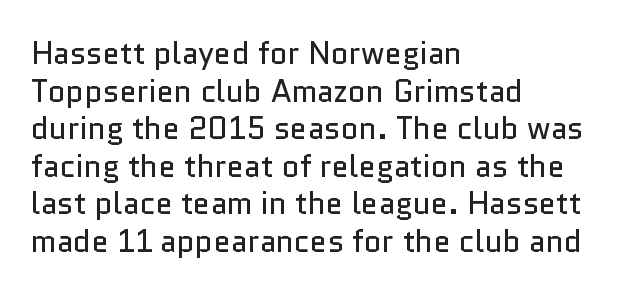
Grotesque or geometric, the face here clearly has no serifs. Weight: regular or lighter. The face used here is proportionally spaced, like ordinary book or web type. Type without underlining.
